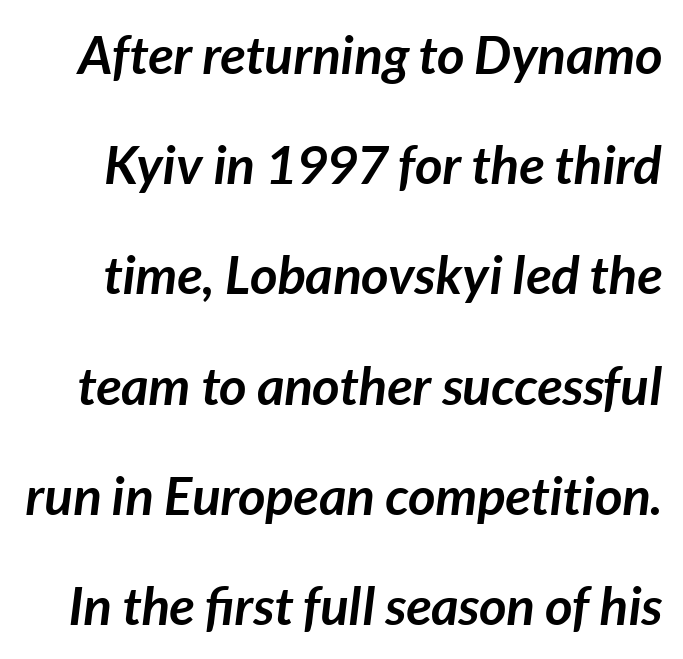
The image shows 53 px semibold type, italic (leaning right); set loose line spacing (2.08x), normal letter spacing, not underlined; low stroke contrast and a medium x-height.
